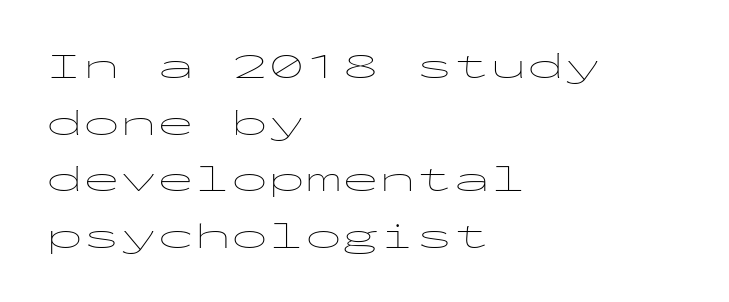
{"serif": "no", "italic": "no", "bold": "no", "weight": "thin", "width": "wide", "stroke_contrast": "low", "x_height": "medium", "monospaced": "yes", "underline": "no", "align": "left", "line_spacing": "normal", "line_spacing_ratio": 1.53, "letter_spacing": "normal", "letter_spacing_em": 0.0, "glyph_px": 37}
